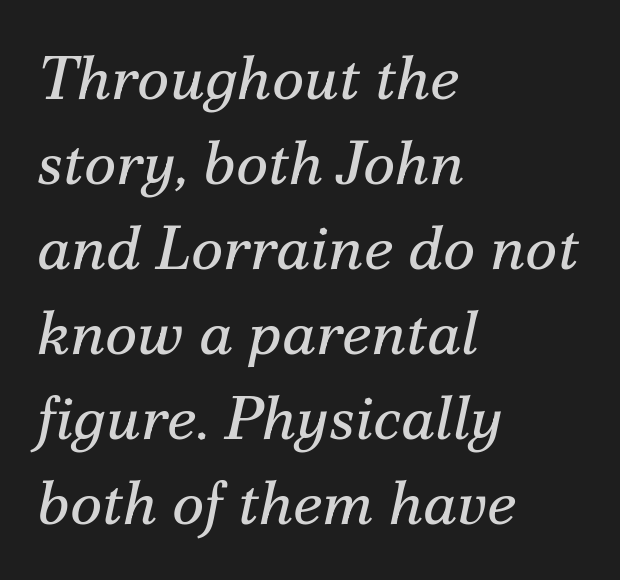
{"serif": "yes", "italic": "yes", "lean": "right", "slant_degrees": 12, "bold": "no", "weight": "regular", "width": "normal", "stroke_contrast": "medium", "x_height": "small", "monospaced": "no", "underline": "no", "align": "left", "line_spacing": "normal", "line_spacing_ratio": 1.37, "letter_spacing": "normal", "letter_spacing_em": 0.0, "glyph_px": 62}
